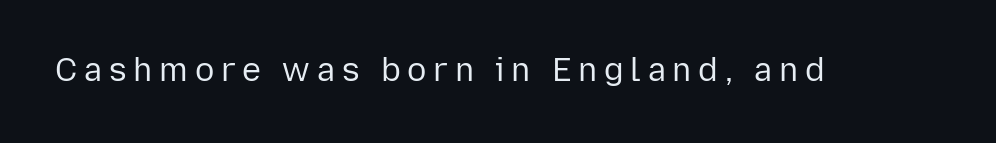
Typographically, this falls in the sans-serif category. The typography opts for an upright posture over an oblique one. Bare-footed words on every line. No letter is thick-stroked: the sample isn't bold.
